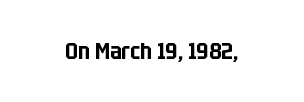
{"italic": "no", "underline": "no", "align": "center", "letter_spacing": "normal", "letter_spacing_em": 0.0, "glyph_px": 23}
